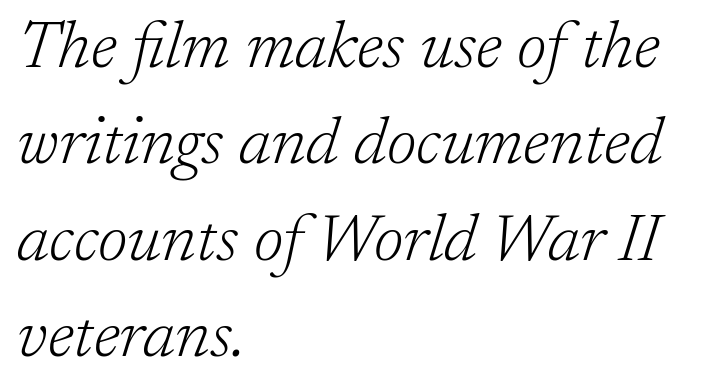
{"serif": "yes", "italic": "yes", "lean": "right", "slant_degrees": 17, "bold": "no", "weight": "light", "width": "normal", "stroke_contrast": "low", "x_height": "medium", "monospaced": "no", "underline": "no", "align": "left", "line_spacing": "normal", "line_spacing_ratio": 1.44, "letter_spacing": "normal", "letter_spacing_em": 0.0, "glyph_px": 67}
